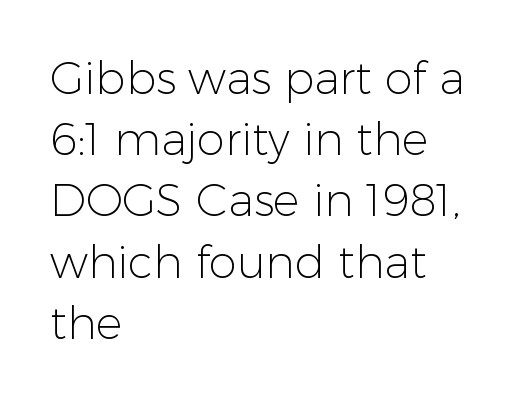
The glyphs in this specimen are sans serif. The line texture is even and compact thanks to regular tracking. Caption: multi-line text, flush left, ragged right. A normal amount of white space separates one row of letters from the next. The typeface has the unassuming heft of standard copy or less.
